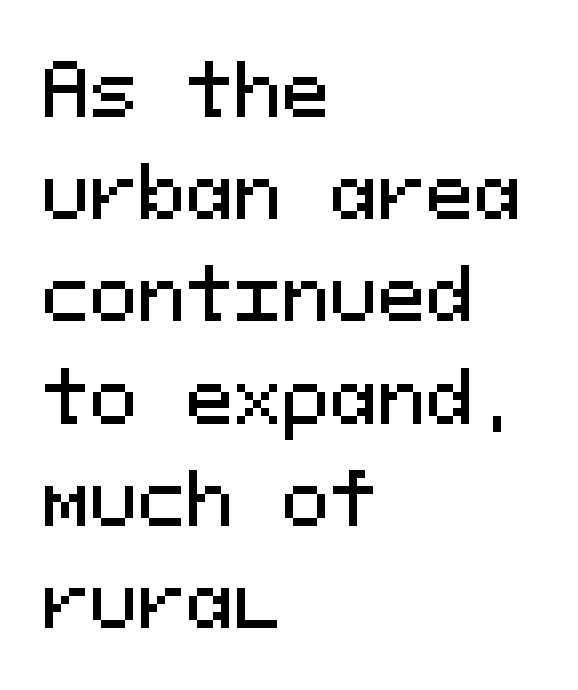
Q: Is the text italic (slanted)? A: No, it is upright.
Q: Is the typeface a serif or a sans-serif typeface? A: Sans-serif.
Q: Is the text underlined? A: No.
Q: How is the paragraph aligned? A: Left-aligned.
Q: Is the spacing between letters normal or unusually wide? A: Normal.
Q: Is the spacing between lines tight, normal or loose? A: Normal.
Q: Width (condensed, normal, or wide)? A: Normal.
Q: Stroke contrast? A: Medium.
Q: x-height? A: Medium.
Q: Monospaced? A: Yes.
